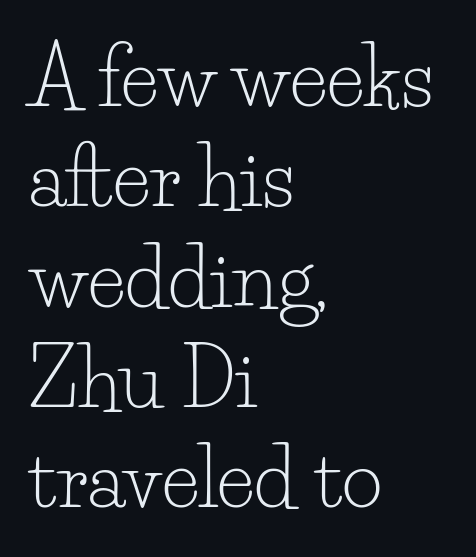
The image shows 79 px light serif type, upright; set left-aligned, normal line spacing (1.27x), normal letter spacing, not underlined; low stroke contrast and a small x-height.
